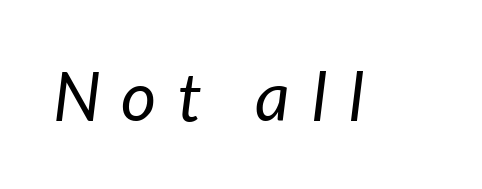
This reads as an unemphasized weight, regular at the heaviest. Each letter keeps its own natural width here, so spacing adapts to shape. The words here are not underlined. The passage shown has open, widely tracked lettering throughout. Does the lettering tilt? It does — this is italic.
